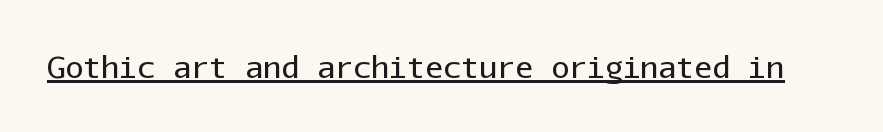
Q: Is the text bold? A: No.
Q: Is the text italic (slanted)? A: No, it is upright.
Q: Is the typeface a serif or a sans-serif typeface? A: Sans-serif.
Q: Is the text underlined? A: Yes.
Q: Is the spacing between letters normal or unusually wide? A: Normal.
Q: Width (condensed, normal, or wide)? A: Normal.
Q: Stroke contrast? A: Low.
Q: x-height? A: Medium.
Q: Monospaced? A: Yes.
